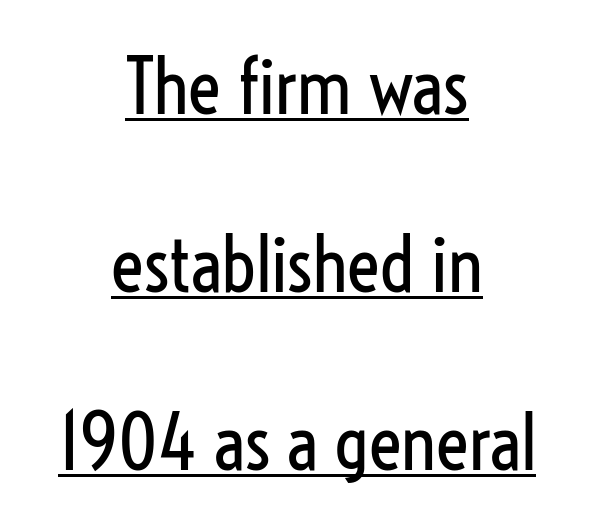
{"serif": "no", "italic": "no", "bold": "no", "weight": "regular", "width": "condensed", "stroke_contrast": "low", "x_height": "medium", "monospaced": "no", "underline": "yes", "align": "center", "line_spacing": "loose", "line_spacing_ratio": 2.34, "letter_spacing": "normal", "letter_spacing_em": 0.0, "glyph_px": 76}
